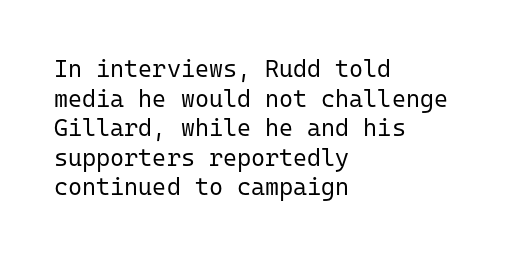
The image shows 24 px text type, upright; set left-aligned, line spacing 1.23x, normal letter spacing, not underlined.
